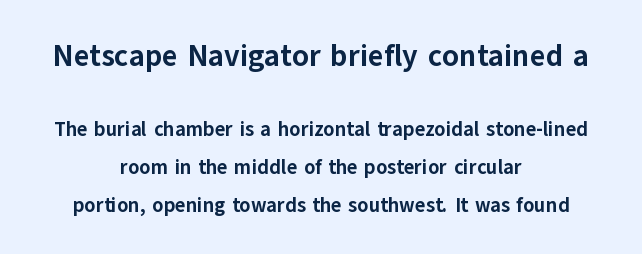
The area under the type is left untouched. Whoever set this made the first block the dominant, larger element. Note the varied advance widths — an 'i' is clearly narrower than an 'm'. Students, this is bold: see how much ink each stroke carries. Rendered with straight, roman letterforms.
